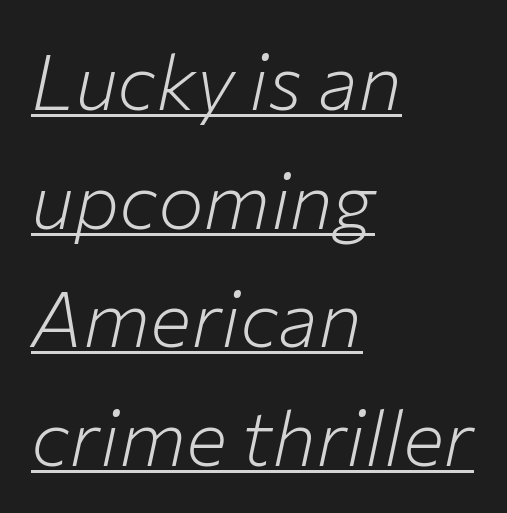
The image shows 77 px light type, italic (leaning right); set left-aligned, normal line spacing (1.54x), normal letter spacing, underlined; low stroke contrast and a medium x-height.
